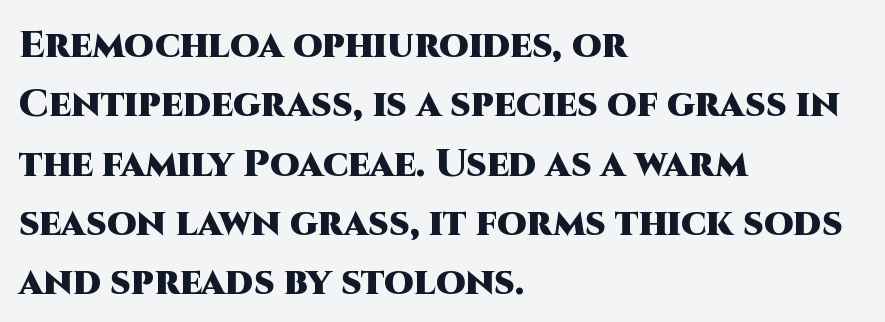
{"serif": "no", "italic": "no", "bold": "yes", "weight": "heavy", "width": "normal", "stroke_contrast": "high", "x_height": "large", "monospaced": "no", "underline": "no", "align": "left", "line_spacing": "normal", "line_spacing_ratio": 1.56, "letter_spacing": "normal", "letter_spacing_em": 0.0, "glyph_px": 38}
